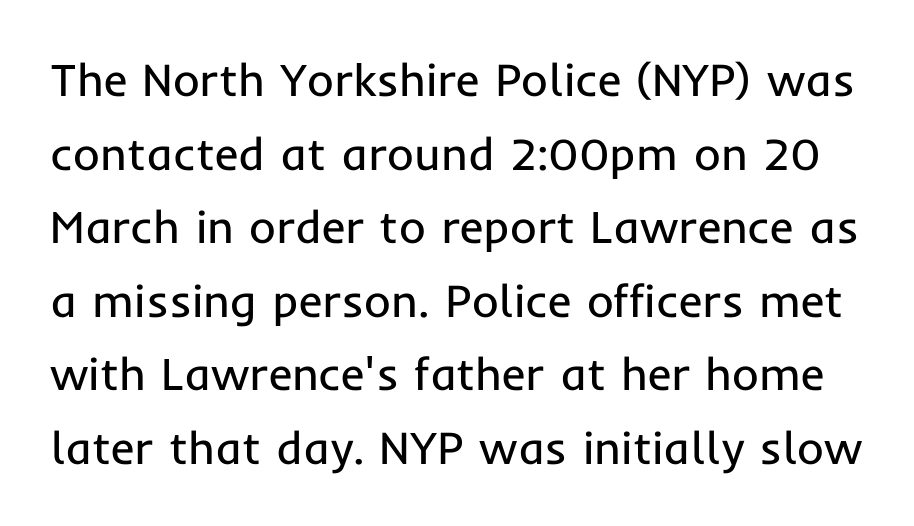
The foot of each line stays bare and open. Is the stroke heavy? The answer is a plain regular-or-lighter. The rendering uses a moderate line-height, typical for paragraphs. Posture: vertical. Letterform terminals end flat and unadorned throughout the passage. Varying glyph widths throughout — classic text-font behaviour.
